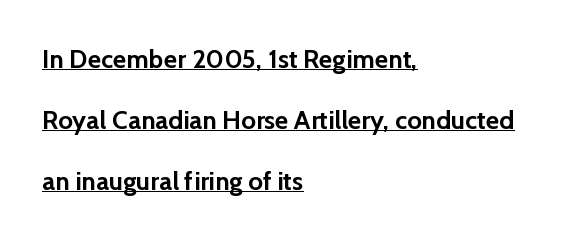
Q: Is the text bold? A: Yes.
Q: Is the text italic (slanted)? A: No, it is upright.
Q: Is the text underlined? A: Yes.
Q: How is the paragraph aligned? A: Left-aligned.
Q: Is the spacing between letters normal or unusually wide? A: Normal.
Q: Is the spacing between lines tight, normal or loose? A: Loose.
